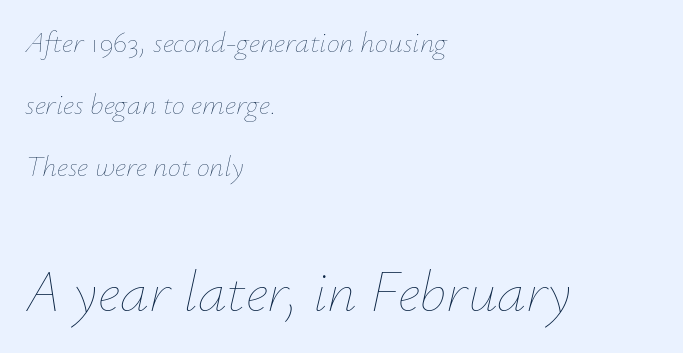
Block two is the big one; block one sits smaller above it. This is oblique type, the kind used for emphasis or titles. In terms of leading, this rendering errs on the spacious side. Words float on clear page, feet unadorned. How are the letters spaced? Ordinarily, with no added tracking. Weight: not bold — regular or lighter.
